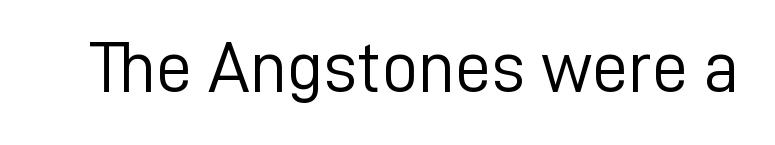
Bare-footed words on every line. Proportional: the letters do not fall into vertical columns. These lines keep a tight, regular rhythm from letter to letter. Compared with a typical body face, this is equally light or lighter still. The letters stand straight up with perfectly vertical stems.
